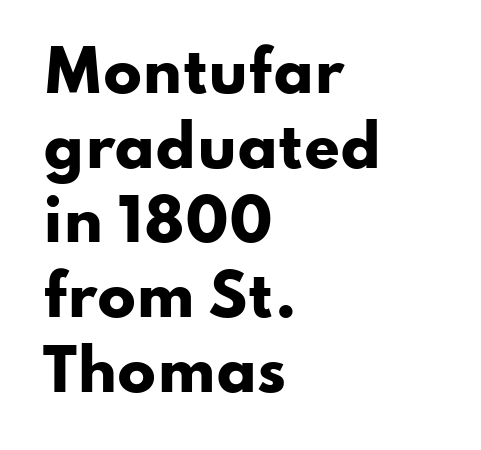
Q: Is the text bold? A: Yes.
Q: Is the text italic (slanted)? A: No, it is upright.
Q: Is the typeface a serif or a sans-serif typeface? A: Sans-serif.
Q: Is the text underlined? A: No.
Q: How is the paragraph aligned? A: Left-aligned.
Q: Is the spacing between letters normal or unusually wide? A: Normal.
Q: Is the spacing between lines tight, normal or loose? A: Normal.
Q: Width (condensed, normal, or wide)? A: Wide.
Q: Stroke contrast? A: Low.
Q: x-height? A: Small.
Q: Monospaced? A: No.
